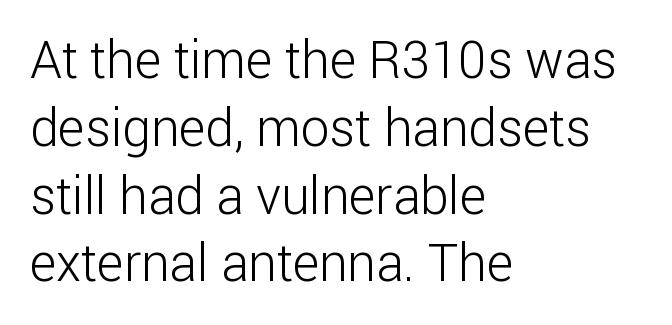
The image shows 51 px light sans-serif type, upright; set left-aligned, normal line spacing (1.33x), normal letter spacing, not underlined; low stroke contrast and a medium x-height.
